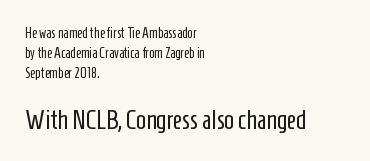
Q: Is the text bold? A: No.
Q: Is the text italic (slanted)? A: No, it is upright.
Q: Is the text underlined? A: No.
Q: How is the paragraph aligned? A: Left-aligned.
Q: Is the spacing between letters normal or unusually wide? A: Normal.
Q: Is the spacing between lines tight, normal or loose? A: Normal.
Q: Which block of text is set in a larger size, the first (top) or the second (bottom)? A: The second (bottom) one.
